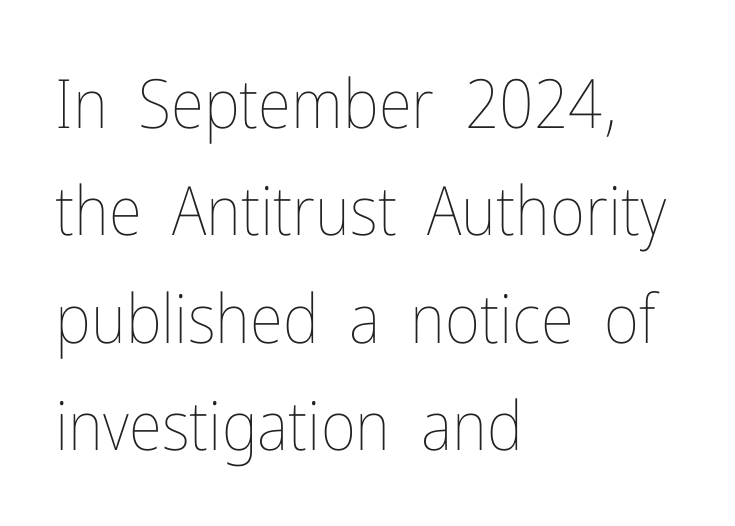
Q: Is the text bold? A: No.
Q: Is the text italic (slanted)? A: No, it is upright.
Q: Is the text underlined? A: No.
Q: How is the paragraph aligned? A: Left-aligned.
Q: Is the spacing between letters normal or unusually wide? A: Normal.
Q: Is the spacing between lines tight, normal or loose? A: Normal.
Q: Width (condensed, normal, or wide)? A: Condensed.
Q: Stroke contrast? A: Low.
Q: x-height? A: Medium.
Q: Monospaced? A: No.
